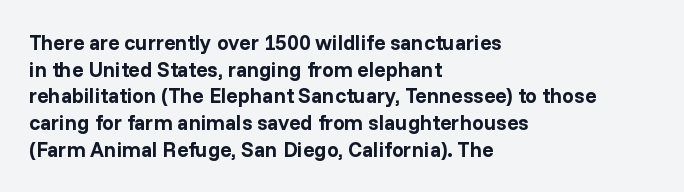
{"italic": "no", "bold": "yes", "underline": "no", "align": "left", "line_spacing": "normal", "line_spacing_ratio": 1.27, "letter_spacing": "normal", "letter_spacing_em": 0.0, "glyph_px": 21}
